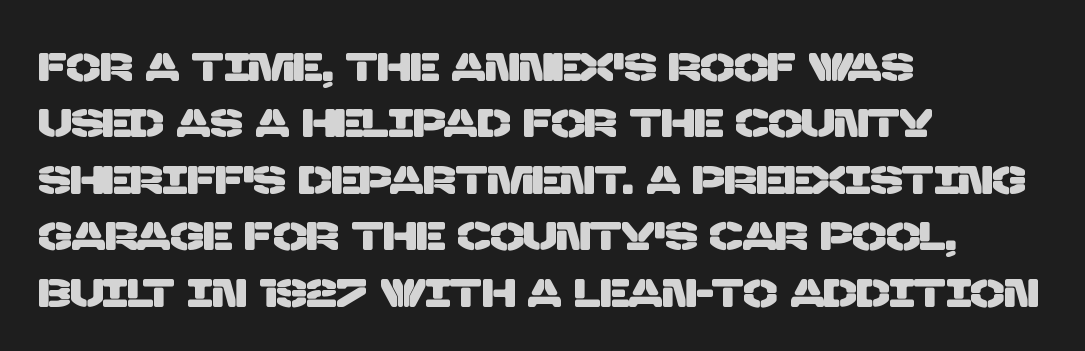
The image shows 40 px sans-serif type; set left-aligned, normal line spacing (1.41x), normal letter spacing, not underlined; low stroke contrast and a large x-height.
